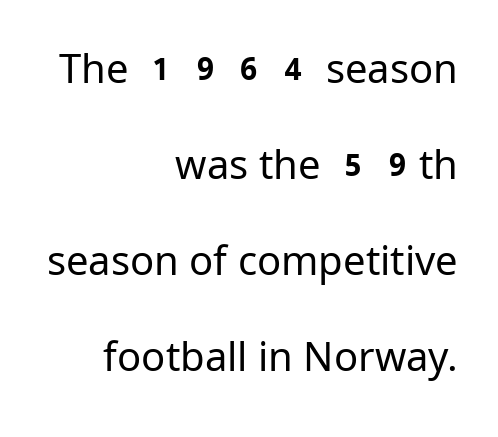
Q: Is the text bold? A: No.
Q: Is the text italic (slanted)? A: No, it is upright.
Q: Is the typeface a serif or a sans-serif typeface? A: Sans-serif.
Q: Is the text underlined? A: No.
Q: How is the paragraph aligned? A: Right-aligned.
Q: Is the spacing between letters normal or unusually wide? A: Normal.
Q: Is the spacing between lines tight, normal or loose? A: Loose.
Q: Width (condensed, normal, or wide)? A: Normal.
Q: Stroke contrast? A: Low.
Q: x-height? A: Medium.
Q: Monospaced? A: No.
